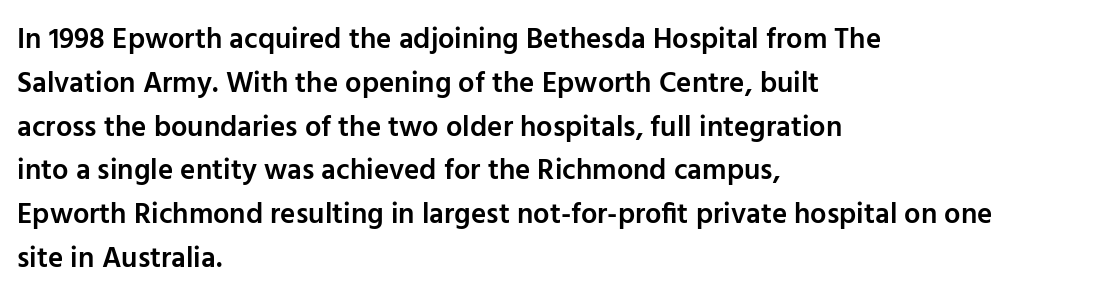
The image shows 29 px semibold sans-serif type, upright; set left-aligned, normal line spacing (1.51x), normal letter spacing, not underlined; low stroke contrast and a medium x-height.
